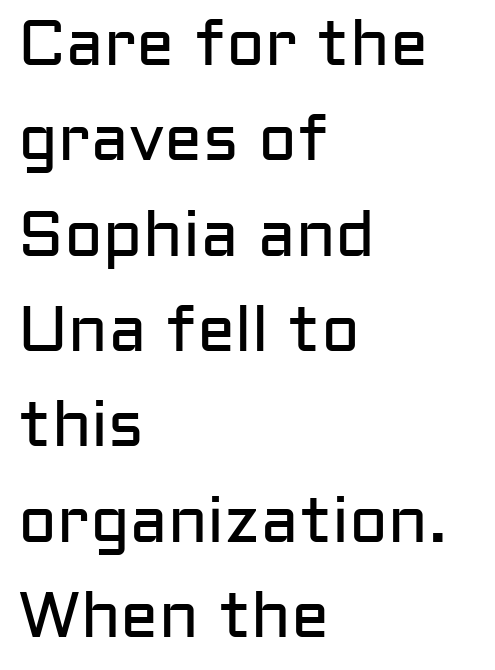
{"serif": "no", "italic": "no", "bold": "no", "weight": "regular", "width": "normal", "stroke_contrast": "low", "x_height": "medium", "monospaced": "no", "underline": "no", "align": "left", "line_spacing": "normal", "line_spacing_ratio": 1.49, "letter_spacing": "normal", "letter_spacing_em": 0.0, "glyph_px": 64}
